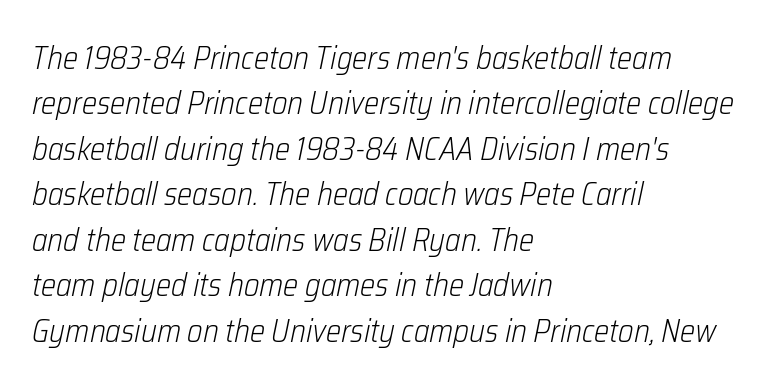
The image shows 32 px light, condensed type, italic (leaning right); set left-aligned, normal line spacing (1.42x), normal letter spacing, not underlined; low stroke contrast and a medium x-height.
